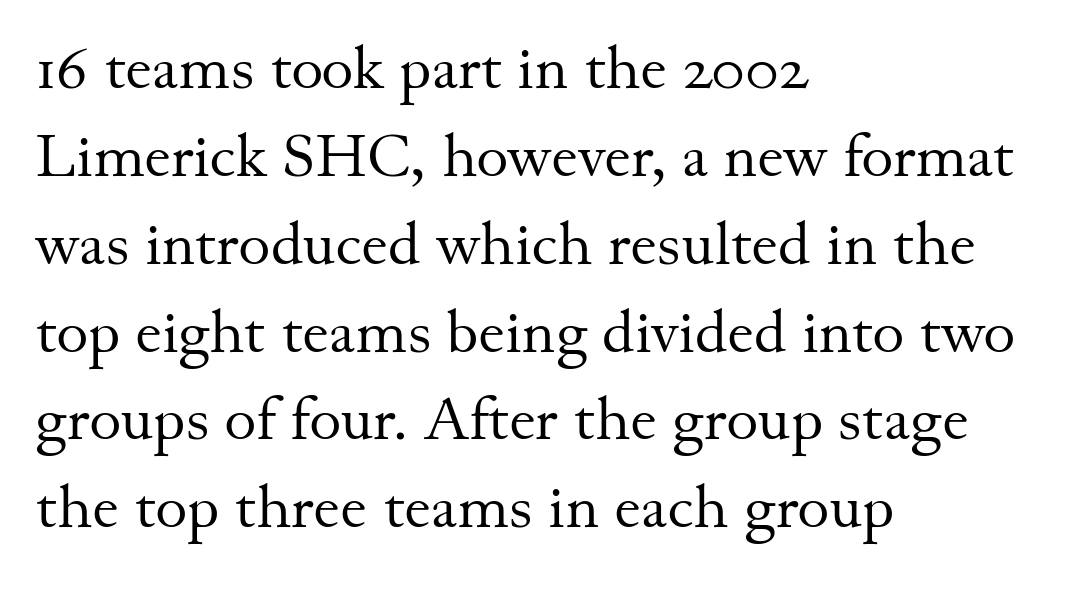
Q: Is the text bold? A: No.
Q: Is the text italic (slanted)? A: No, it is upright.
Q: Is the typeface a serif or a sans-serif typeface? A: Serif.
Q: Is the text underlined? A: No.
Q: How is the paragraph aligned? A: Left-aligned.
Q: Is the spacing between letters normal or unusually wide? A: Normal.
Q: Is the spacing between lines tight, normal or loose? A: Normal.
Q: Width (condensed, normal, or wide)? A: Normal.
Q: Stroke contrast? A: Medium.
Q: x-height? A: Small.
Q: Monospaced? A: No.
